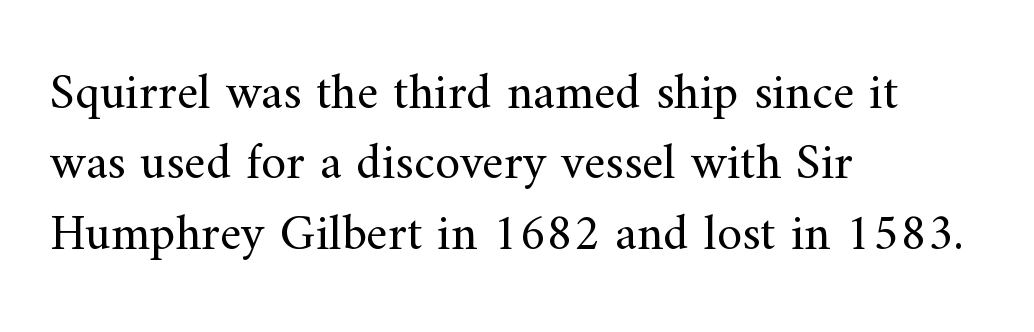
{"serif": "yes", "italic": "no", "bold": "no", "weight": "regular", "width": "normal", "stroke_contrast": "medium", "x_height": "small", "monospaced": "no", "underline": "no", "align": "left", "line_spacing": "normal", "line_spacing_ratio": 1.38, "letter_spacing": "normal", "letter_spacing_em": 0.0, "glyph_px": 51}
